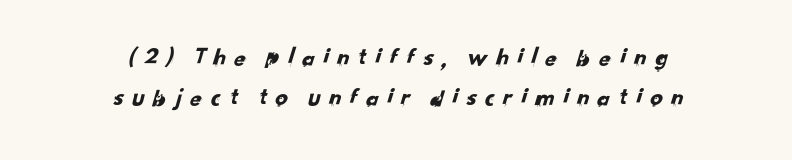
This block has exactly the height ordinary leading produces. The passage shown is not underscored anywhere. Spacing between characters has been opened up far beyond the box default. Notice how the passage keeps no hard edge, just a central spine.
